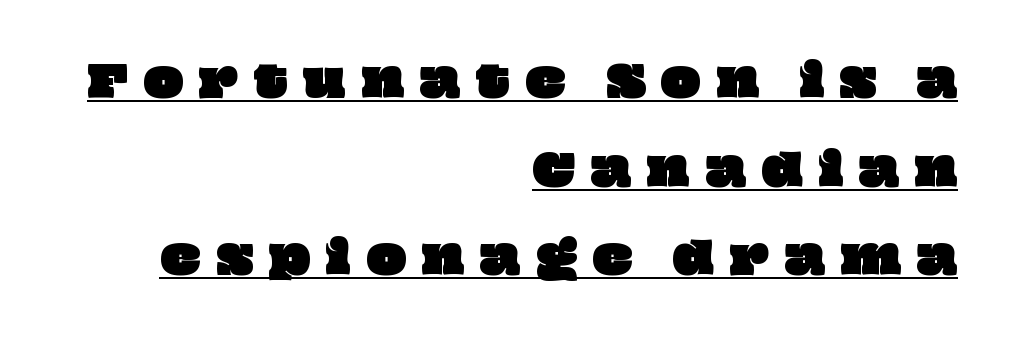
The image shows 42 px wide type; set right-aligned, loose line spacing (2.11x), unusually wide letter spacing (+0.37 em), underlined; low stroke contrast and a large x-height.
